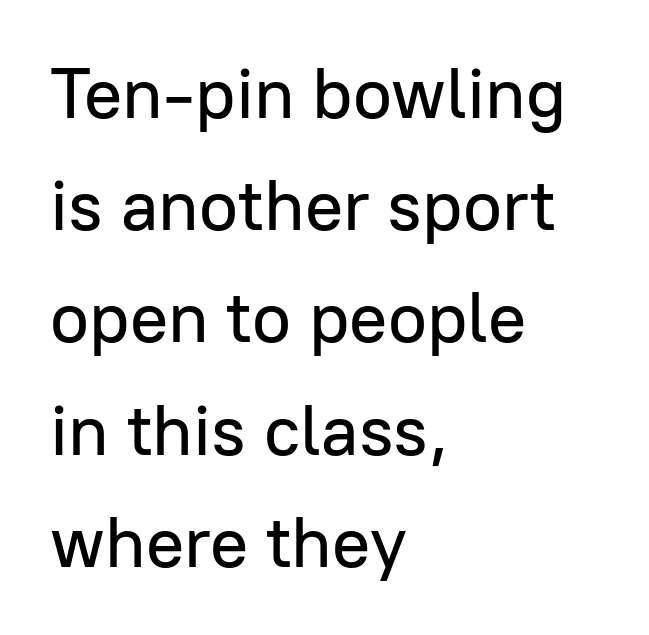
Q: Is the text italic (slanted)? A: No, it is upright.
Q: Is the typeface a serif or a sans-serif typeface? A: Sans-serif.
Q: Is the text underlined? A: No.
Q: How is the paragraph aligned? A: Left-aligned.
Q: Is the spacing between letters normal or unusually wide? A: Normal.
Q: Is the spacing between lines tight, normal or loose? A: Normal.
Q: Width (condensed, normal, or wide)? A: Normal.
Q: Stroke contrast? A: Low.
Q: x-height? A: Medium.
Q: Monospaced? A: No.
